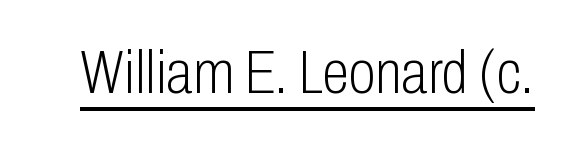
A rule runs beneath these lines of type. The cut favours lightness, reaching ordinary text weight at its darkest. Nothing unusual about the tracking: characters are spaced as the font intends. This is the regular roman posture of the typeface. Do the characters align in a grid? No, the font is proportional.
